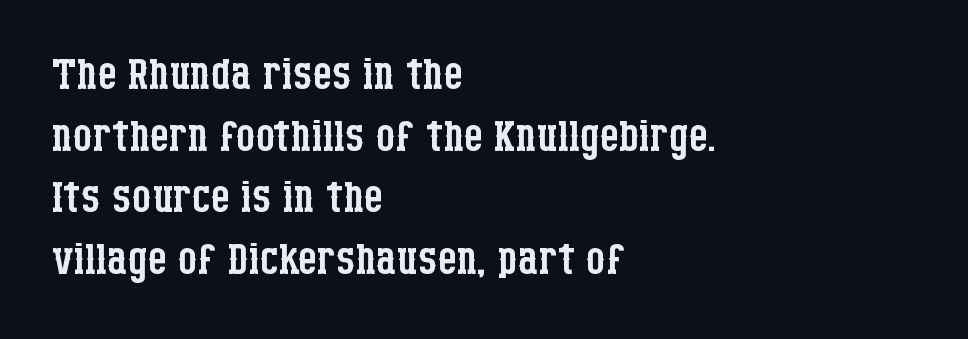
{"serif": "yes", "italic": "no", "bold": "no", "weight": "regular", "width": "condensed", "stroke_contrast": "low", "x_height": "large", "monospaced": "no", "underline": "no", "align": "left", "line_spacing": "tight", "line_spacing_ratio": 1.01, "letter_spacing": "normal", "letter_spacing_em": 0.0, "glyph_px": 61}
